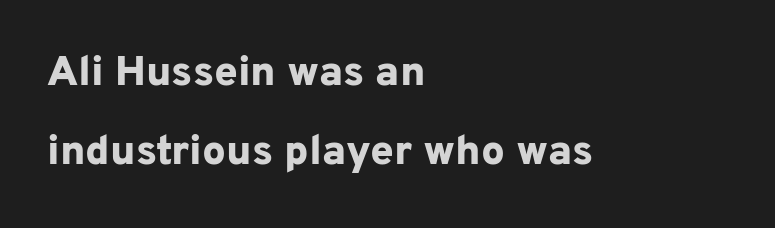
Q: Is the text bold? A: Yes.
Q: Is the text italic (slanted)? A: No, it is upright.
Q: Is the typeface a serif or a sans-serif typeface? A: Sans-serif.
Q: Is the text underlined? A: No.
Q: How is the paragraph aligned? A: Left-aligned.
Q: Is the spacing between letters normal or unusually wide? A: Normal.
Q: Width (condensed, normal, or wide)? A: Normal.
Q: Stroke contrast? A: Low.
Q: x-height? A: Medium.
Q: Monospaced? A: No.
